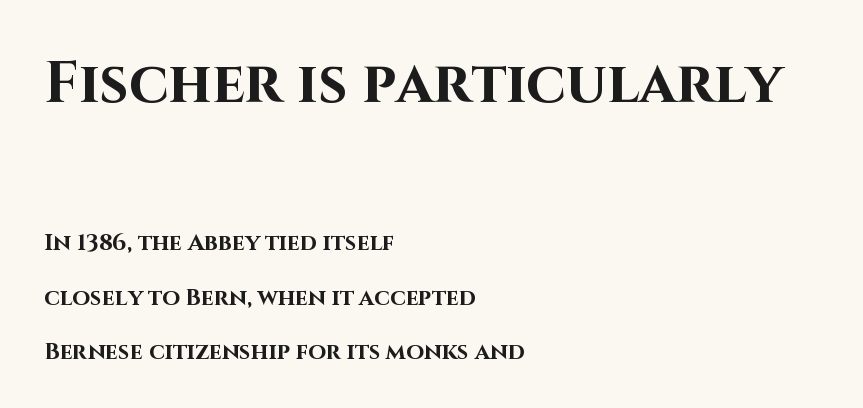
{"serif": "no", "italic": "no", "bold": "yes", "weight": "bold", "width": "normal", "stroke_contrast": "high", "x_height": "large", "monospaced": "no", "underline": "no", "align": "left", "line_spacing": "loose", "line_spacing_ratio": 2.36, "letter_spacing": "normal", "letter_spacing_em": 0.0, "larger_block": "first", "size_ratio": 2.52, "glyph_px": 58}
